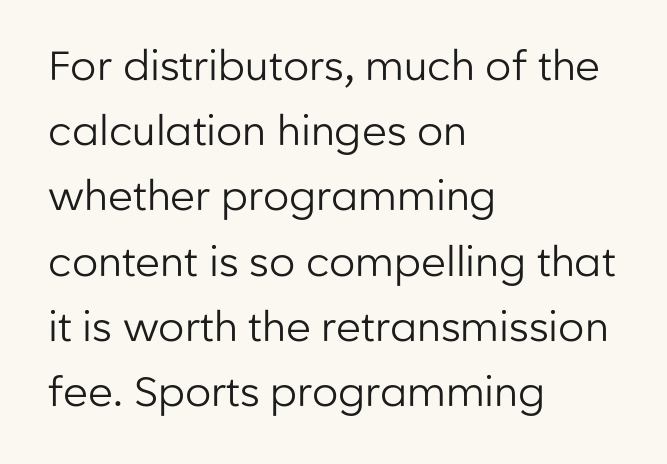
Q: Is the text bold? A: No.
Q: Is the text italic (slanted)? A: No, it is upright.
Q: Is the typeface a serif or a sans-serif typeface? A: Sans-serif.
Q: Is the text underlined? A: No.
Q: How is the paragraph aligned? A: Left-aligned.
Q: Is the spacing between letters normal or unusually wide? A: Normal.
Q: Is the spacing between lines tight, normal or loose? A: Normal.
Q: Width (condensed, normal, or wide)? A: Normal.
Q: Stroke contrast? A: Low.
Q: x-height? A: Medium.
Q: Monospaced? A: No.
